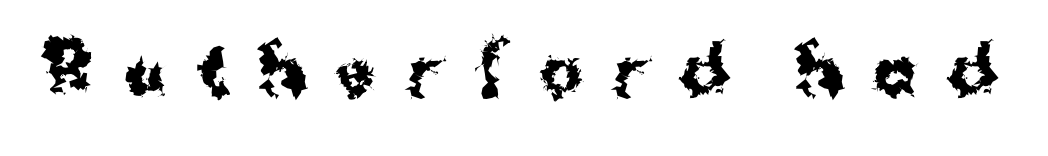
The image shows 65 px bold sans-serif type, upright; set unusually wide letter spacing (+0.47 em), not underlined; medium stroke contrast and a medium x-height.
